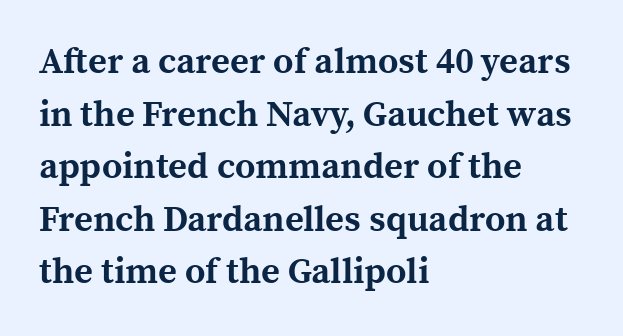
The image shows 36 px bold serif type, upright; set left-aligned, normal line spacing (1.46x), normal letter spacing, not underlined; a medium x-height.
